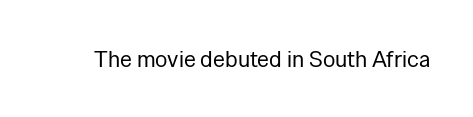
Q: Is the text bold? A: No.
Q: Is the text italic (slanted)? A: No, it is upright.
Q: Is the text underlined? A: No.
Q: Is the spacing between letters normal or unusually wide? A: Normal.
